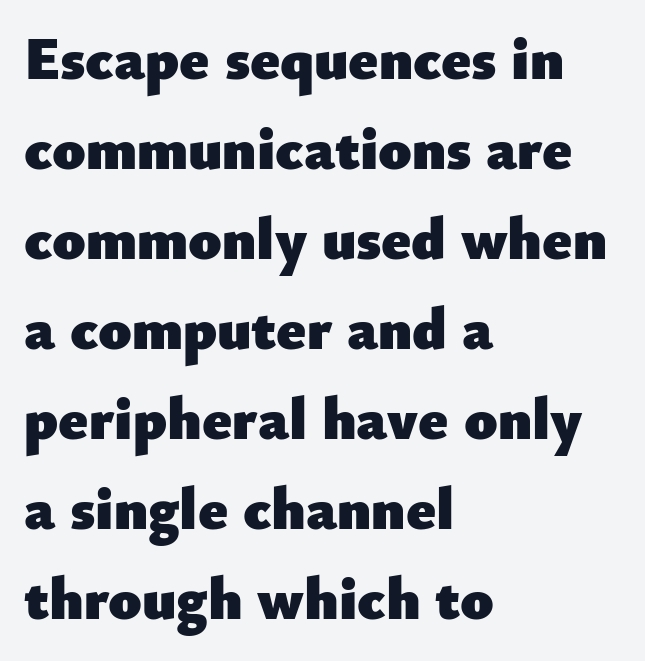
Q: Is the text bold? A: Yes.
Q: Is the text italic (slanted)? A: No, it is upright.
Q: Is the typeface a serif or a sans-serif typeface? A: Sans-serif.
Q: Is the text underlined? A: No.
Q: How is the paragraph aligned? A: Left-aligned.
Q: Is the spacing between letters normal or unusually wide? A: Normal.
Q: Is the spacing between lines tight, normal or loose? A: Normal.
Q: Width (condensed, normal, or wide)? A: Normal.
Q: Stroke contrast? A: Low.
Q: x-height? A: Small.
Q: Monospaced? A: No.
